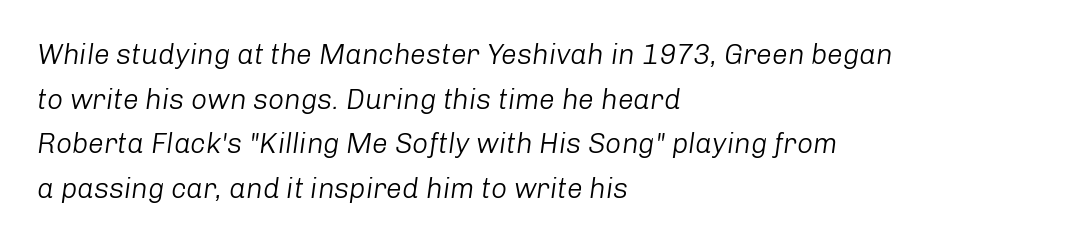
Q: Is the text bold? A: No.
Q: Is the text italic (slanted)? A: Yes, it leans right by about 8 degrees.
Q: Is the text underlined? A: No.
Q: How is the paragraph aligned? A: Left-aligned.
Q: Is the spacing between letters normal or unusually wide? A: Normal.
Q: Is the spacing between lines tight, normal or loose? A: Normal.
Q: Width (condensed, normal, or wide)? A: Normal.
Q: Stroke contrast? A: Low.
Q: x-height? A: Medium.
Q: Monospaced? A: No.
